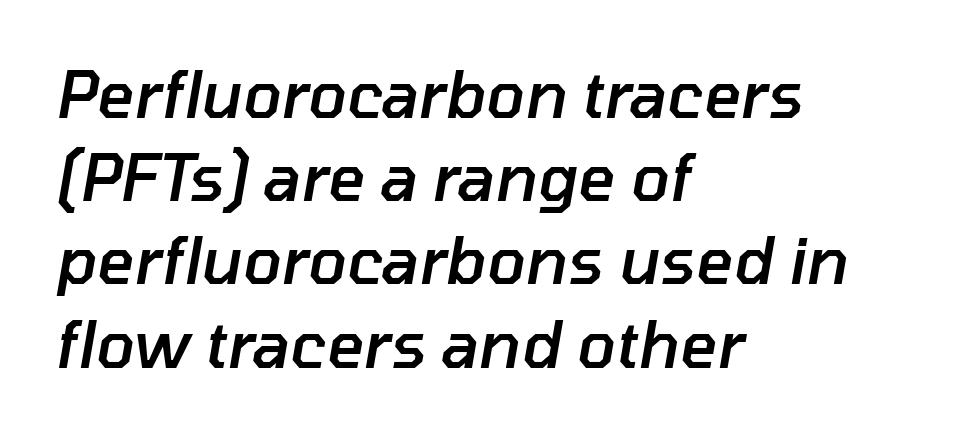
{"italic": "yes", "lean": "right", "slant_degrees": 10, "bold": "semi", "weight": "semibold", "width": "normal", "stroke_contrast": "low", "x_height": "medium", "monospaced": "no", "underline": "no", "align": "left", "line_spacing": "normal", "line_spacing_ratio": 1.3, "letter_spacing": "normal", "letter_spacing_em": 0.0, "glyph_px": 64}
